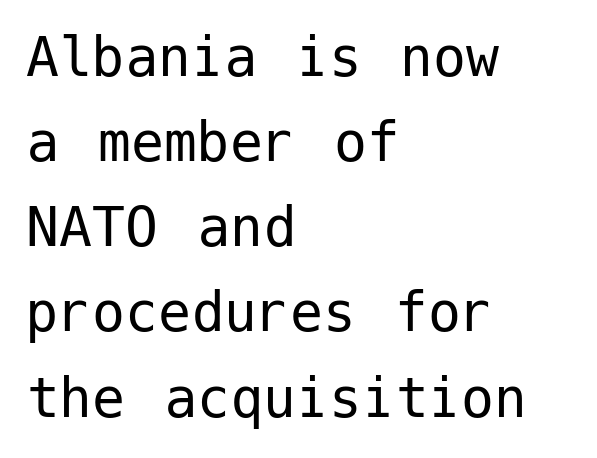
This is roman type, the default non-slanted kind. Typeset ragged right — the left edge is the straight one. Serif or sans? Sans — the stroke terminals are bare. The gap between lines stays unmarked. Summary of weight: not heavy and not bold.
